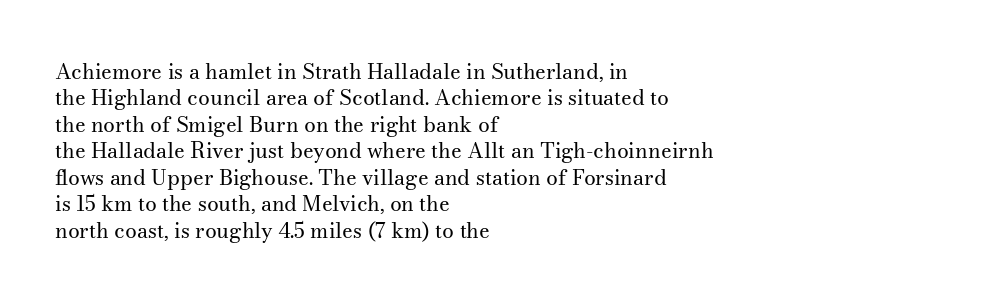
The rendering uses a moderate line-height, typical for paragraphs. Only glyphs here, with clear space below each row. The passage is arranged the way most books set body copy — flush left. Spacing between characters is what you'd get straight out of the box.
